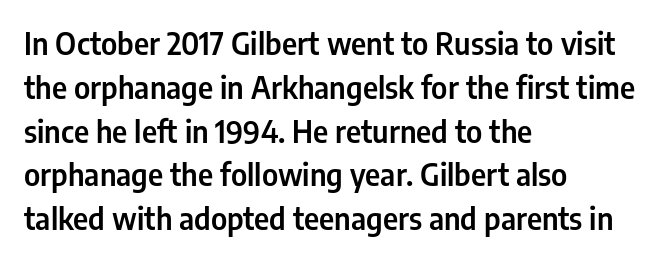
{"serif": "no", "italic": "no", "width": "condensed", "stroke_contrast": "low", "x_height": "medium", "monospaced": "no", "underline": "no", "align": "left", "line_spacing": "normal", "line_spacing_ratio": 1.46, "letter_spacing": "normal", "letter_spacing_em": 0.0, "glyph_px": 30}
